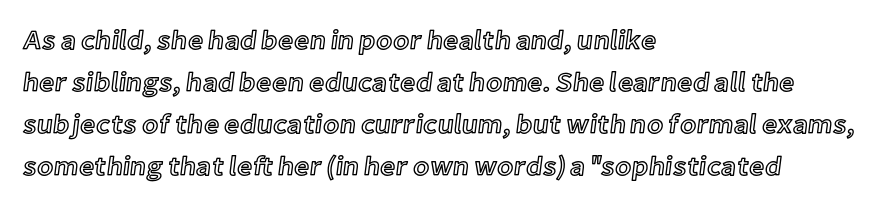
Decoration check: the copy has no underline. Is the letter spacing exaggerated? No — it looks like the ordinary default. A classic flush-left, rag-right setting is used for this passage. Baseline-to-baseline distance is the conventional proportion of letter height.
